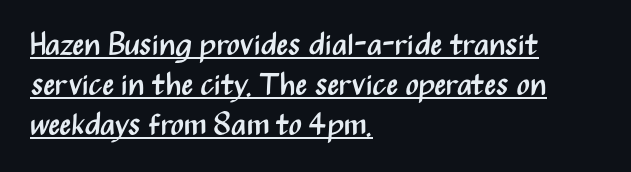
The strokes carry an ordinary text weight at most. Glance below the letters and you will spot a drawn line. Words appear dense and cohesive because spacing is normal. Every stem runs plumb, perpendicular to the baseline. The glyphs in this specimen are sans serif. Which margin do the lines hug? The left one — the right edge is uneven.
